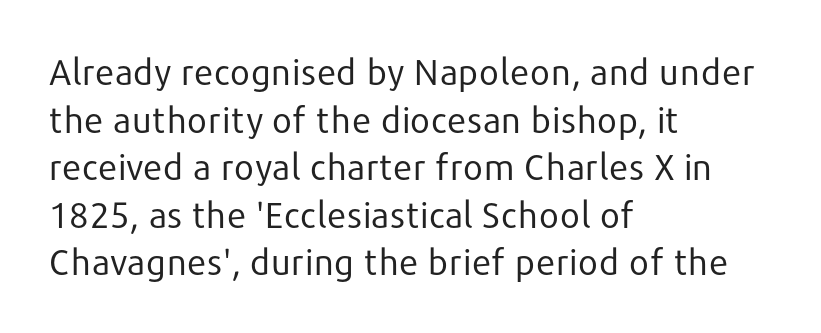
Observe the absence of serifs on each vertical stroke in this sample. Notice how descenders clear the ascenders below comfortably — that's standard leading. Line starts are locked; line ends wander. A typesetter would call this proportional, since set widths differ per character. The passage shown is not underscored anywhere. A typesetter would mark this as roman, not italic.
